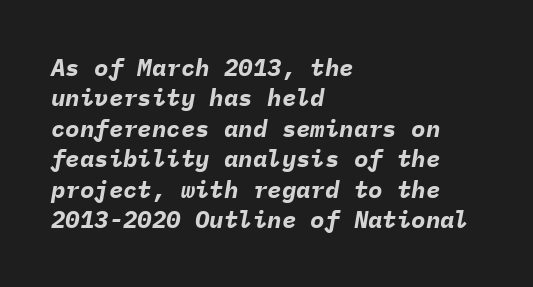
The image shows 24 px bold type, italic (leaning right); set left-aligned, normal line spacing (1.27x), normal letter spacing, not underlined.
